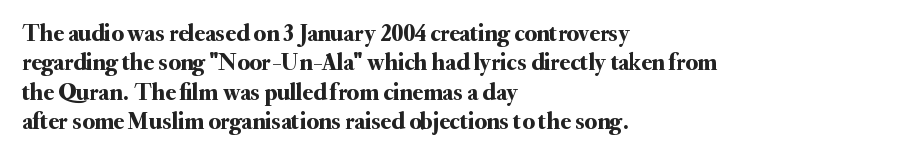
{"italic": "no", "underline": "no", "align": "left", "line_spacing_ratio": 1.22, "letter_spacing": "normal", "letter_spacing_em": 0.0, "glyph_px": 24}
